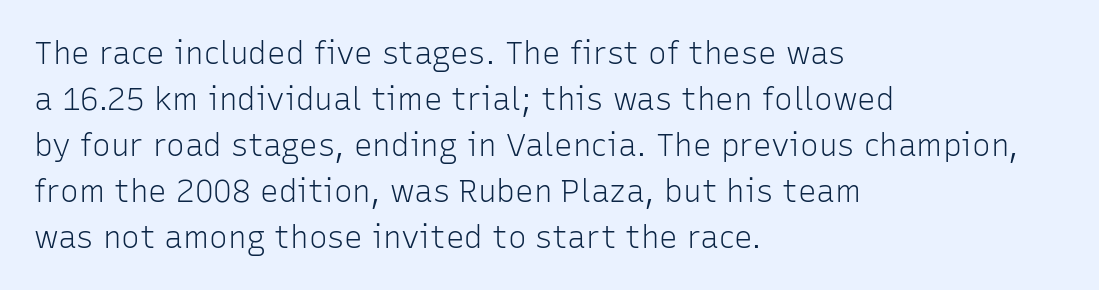
The letterforms sit at book weight or below. This rendering leaves character spacing at its baseline value. You can tell it's not italic because the verticals are truly vertical. The rows are spaced the way most documents space them.
